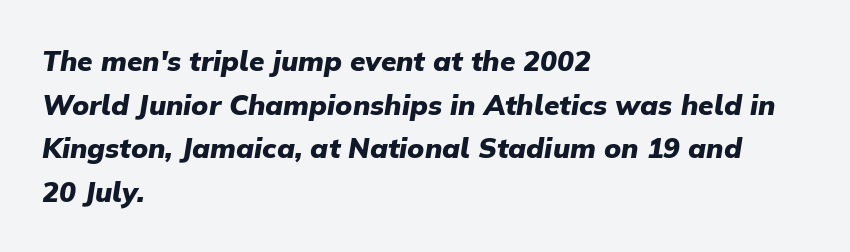
Q: Is the text bold? A: Yes.
Q: Is the text italic (slanted)? A: Yes, it leans right by about 9 degrees.
Q: Is the text underlined? A: No.
Q: How is the paragraph aligned? A: Left-aligned.
Q: Is the spacing between letters normal or unusually wide? A: Normal.
Q: Is the spacing between lines tight, normal or loose? A: Normal.
Q: Width (condensed, normal, or wide)? A: Normal.
Q: Stroke contrast? A: Low.
Q: x-height? A: Medium.
Q: Monospaced? A: No.
